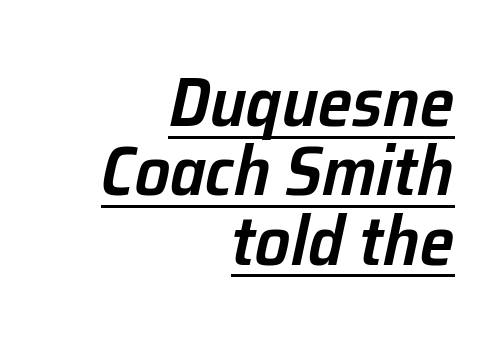
The letters advance in unequal steps, a hallmark of proportional type. When letters slant like this, we call the style italic. A student would call this right alignment; a typographer would say flush right, rag left. Strokes here are thickened, but only to semibold level.
